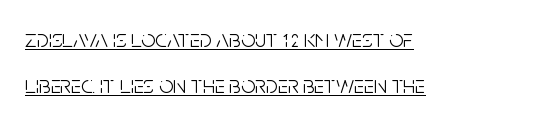
Q: Is the text bold? A: No.
Q: Is the text italic (slanted)? A: No, it is upright.
Q: Is the text underlined? A: Yes.
Q: How is the paragraph aligned? A: Left-aligned.
Q: Is the spacing between letters normal or unusually wide? A: Normal.
